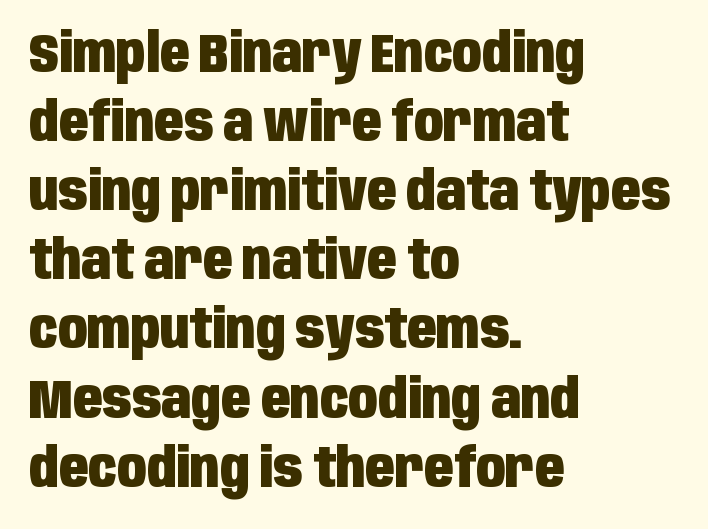
Anything drawn beneath the words? Only blank space. The font family rendered here belongs to the sans-serif group. Horizontal bands of white between lines are of average thickness. Is there any slant? The stems are plumb.
